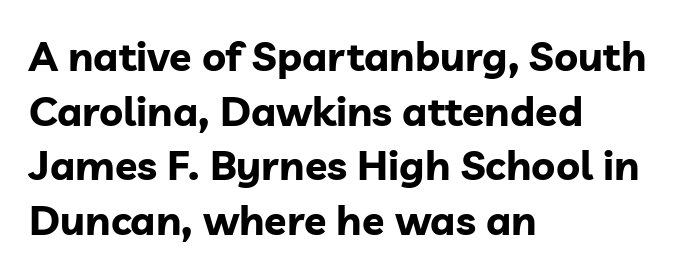
The image shows 41 px bold sans-serif type, upright; set left-aligned, normal line spacing (1.33x), normal letter spacing, not underlined; low stroke contrast and a medium x-height.
